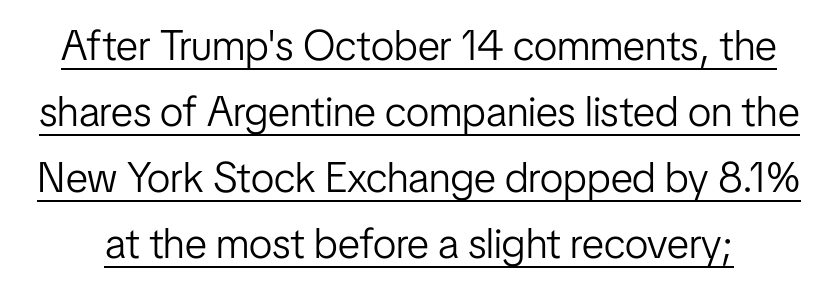
There is no visible air inserted between adjacent glyphs. Compared with a typical body face, this is equally light or lighter still. Notice how a bar underscores the lettering throughout. Here the designer chose a conventional face with non-uniform glyph widths. The characters display no serif detailing; their extremities are plain.
